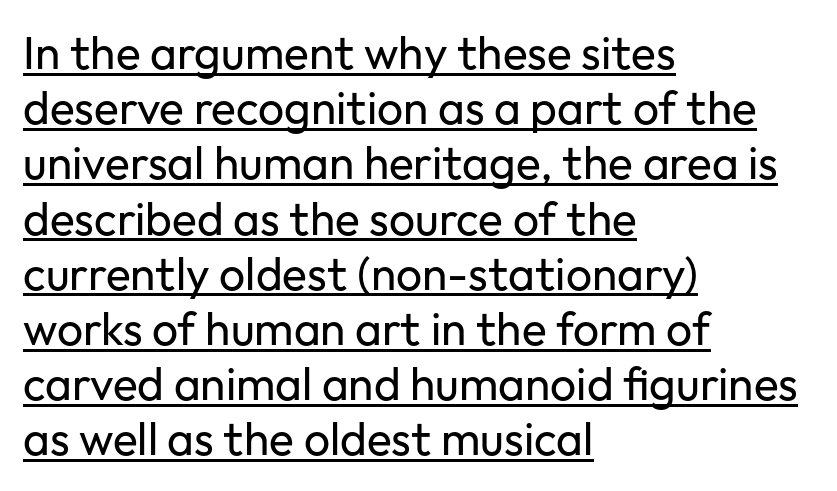
These lines are rendered in a variable-pitch font. Quick note: not italic, upright. A baseline rule has been typeset under these characters. Alignment: flush left. Is this a sans? Yes — the strokes have no serifs.
